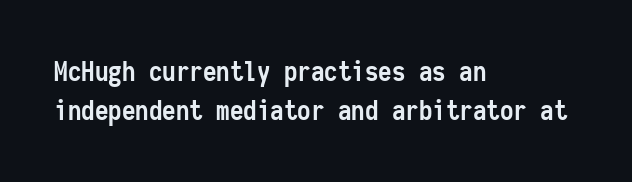
Q: Is the text bold? A: Yes.
Q: Is the text italic (slanted)? A: No, it is upright.
Q: Is the text underlined? A: No.
Q: How is the paragraph aligned? A: Left-aligned.
Q: Is the spacing between letters normal or unusually wide? A: Normal.
Q: Is the spacing between lines tight, normal or loose? A: Normal.
